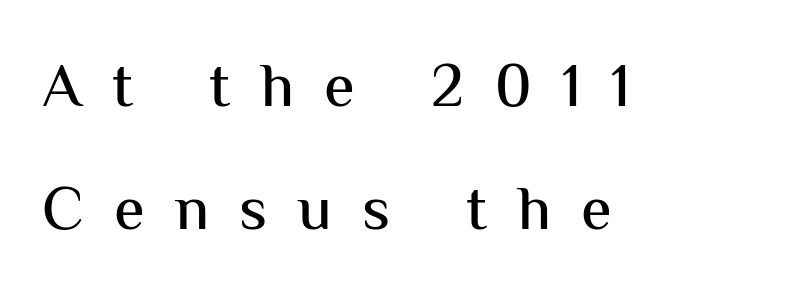
Q: Is the text italic (slanted)? A: No, it is upright.
Q: Is the typeface a serif or a sans-serif typeface? A: Sans-serif.
Q: Is the text underlined? A: No.
Q: How is the paragraph aligned? A: Left-aligned.
Q: Is the spacing between letters normal or unusually wide? A: Unusually wide.
Q: Is the spacing between lines tight, normal or loose? A: Loose.
Q: Width (condensed, normal, or wide)? A: Normal.
Q: Stroke contrast? A: Medium.
Q: x-height? A: Medium.
Q: Monospaced? A: No.
